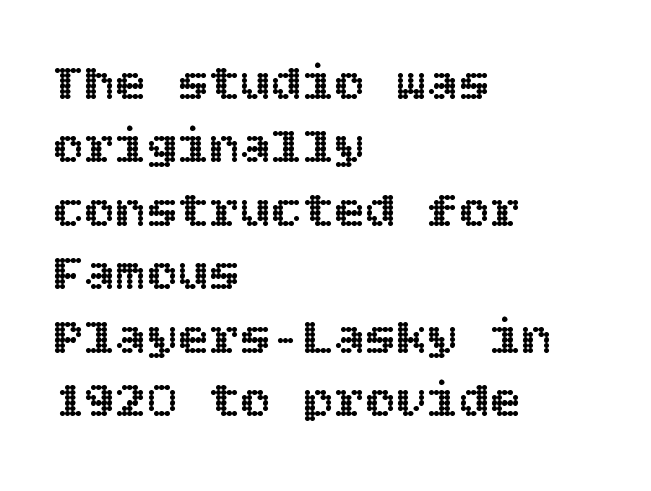
The text block is weighted toward the left margin, trailing off unevenly rightward. How are the letters spaced? Ordinarily, with no added tracking. Lines of text with bare space underneath. A typesetter would mark this as roman, not italic.
